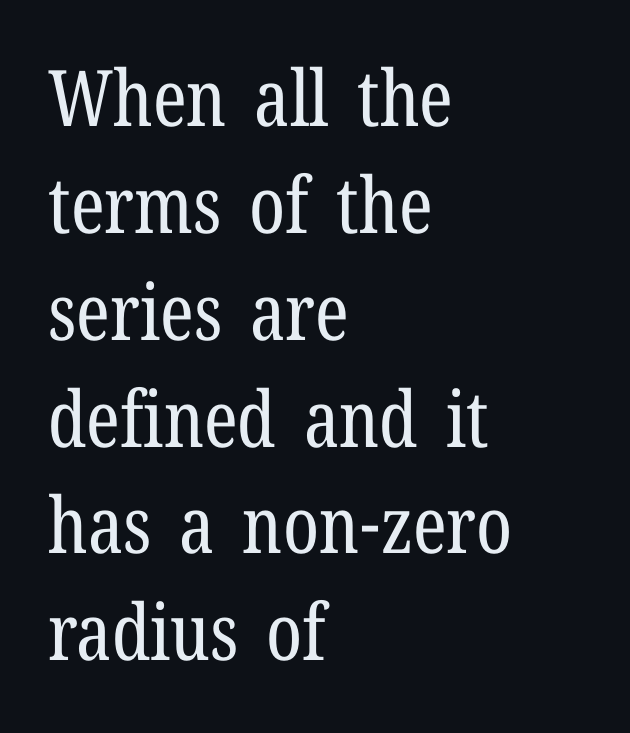
Notice how descenders clear the ascenders below comfortably — that's standard leading. Short and long lines alike share a common starting point at left. When letters stand straight like this, we call the style roman or upright. The characters are drawn with everyday or finer stroke widths. Plain, unruled lines of type. Proportional: the letters do not fall into vertical columns.
